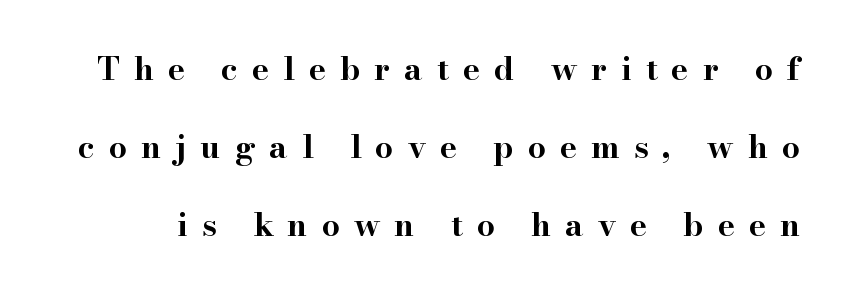
Varying glyph widths throughout — classic text-font behaviour. Horizontal bands of white between lines are thick stripes. Glyph-to-glyph distance is far greater than everyday printed text. The rendering uses a bold face; every stroke is thick and dark. The glyphs in this specimen are seriffed.
